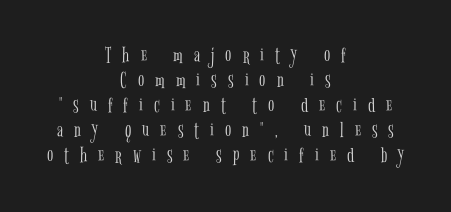
Q: Is the text bold? A: No.
Q: Is the text italic (slanted)? A: No, it is upright.
Q: Is the text underlined? A: No.
Q: How is the paragraph aligned? A: Centered.
Q: Is the spacing between letters normal or unusually wide? A: Unusually wide.
Q: Is the spacing between lines tight, normal or loose? A: Tight.
